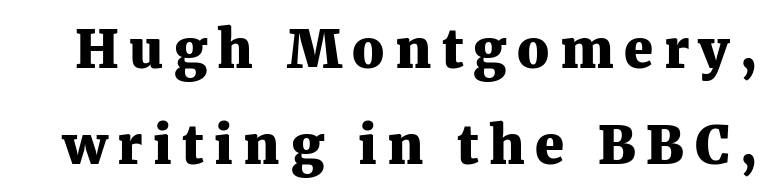
{"serif": "yes", "italic": "no", "bold": "yes", "weight": "heavy", "width": "normal", "stroke_contrast": "medium", "x_height": "medium", "monospaced": "no", "underline": "no", "line_spacing_ratio": 1.84, "letter_spacing": "wide", "letter_spacing_em": 0.2, "glyph_px": 52}
